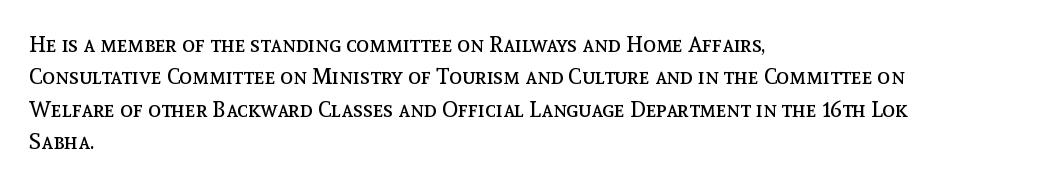
Q: Is the text bold? A: No.
Q: Is the text italic (slanted)? A: No, it is upright.
Q: Is the text underlined? A: No.
Q: How is the paragraph aligned? A: Left-aligned.
Q: Is the spacing between letters normal or unusually wide? A: Normal.
Q: Is the spacing between lines tight, normal or loose? A: Normal.
